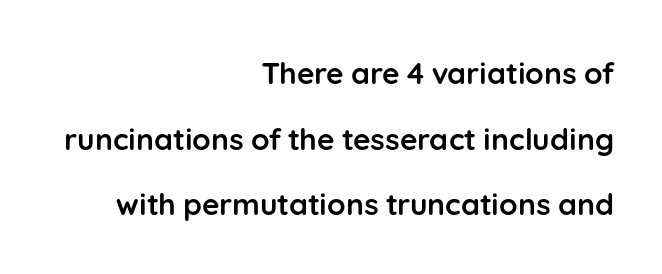
{"serif": "no", "italic": "no", "bold": "yes", "weight": "semibold", "width": "normal", "stroke_contrast": "low", "x_height": "medium", "monospaced": "no", "underline": "no", "align": "right", "line_spacing": "loose", "line_spacing_ratio": 2.19, "letter_spacing": "normal", "letter_spacing_em": 0.0, "glyph_px": 30}
